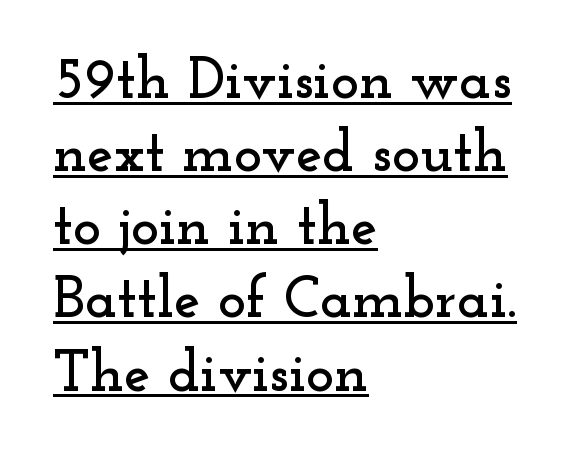
Q: Is the text italic (slanted)? A: No, it is upright.
Q: Is the typeface a serif or a sans-serif typeface? A: Serif.
Q: Is the text underlined? A: Yes.
Q: How is the paragraph aligned? A: Left-aligned.
Q: Is the spacing between letters normal or unusually wide? A: Normal.
Q: Width (condensed, normal, or wide)? A: Wide.
Q: Stroke contrast? A: Low.
Q: x-height? A: Small.
Q: Monospaced? A: No.
